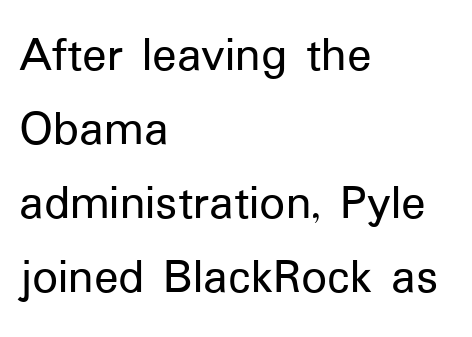
{"serif": "no", "italic": "no", "width": "normal", "stroke_contrast": "low", "x_height": "medium", "monospaced": "no", "underline": "no", "align": "left", "line_spacing": "normal", "line_spacing_ratio": 1.45, "letter_spacing": "normal", "letter_spacing_em": 0.0, "glyph_px": 51}
